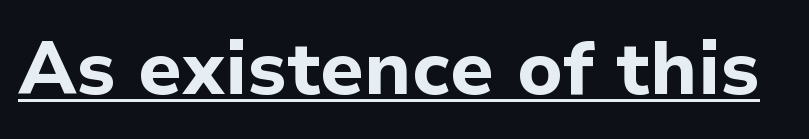
The image shows 75 px bold sans-serif type, upright; set normal letter spacing, underlined; low stroke contrast and a medium x-height.
